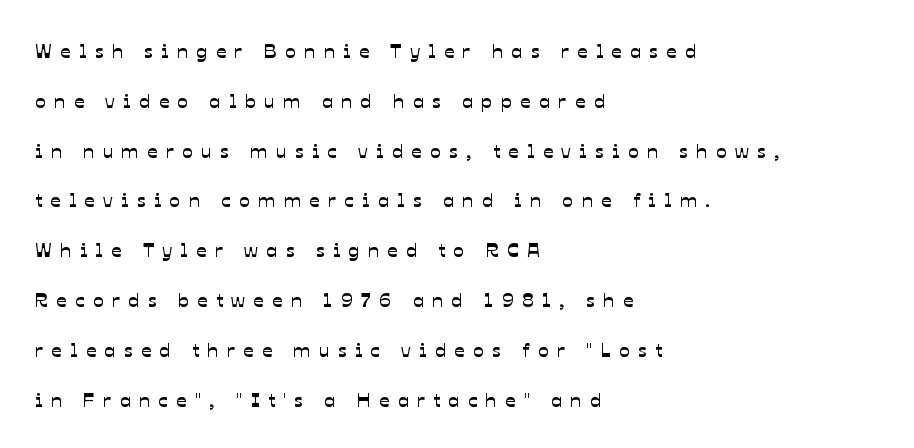
{"underline": "no", "align": "left", "line_spacing": "loose", "line_spacing_ratio": 2.49, "letter_spacing": "wide", "letter_spacing_em": 0.42, "glyph_px": 20}
